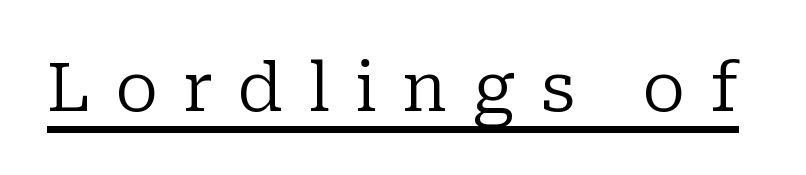
{"serif": "yes", "italic": "no", "bold": "no", "weight": "regular", "width": "normal", "stroke_contrast": "low", "x_height": "medium", "monospaced": "no", "underline": "yes", "letter_spacing": "wide", "letter_spacing_em": 0.37, "glyph_px": 68}
